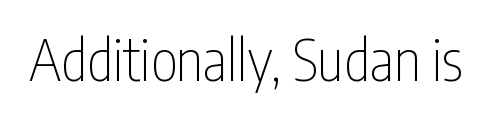
Q: Is the text bold? A: No.
Q: Is the text italic (slanted)? A: No, it is upright.
Q: Is the typeface a serif or a sans-serif typeface? A: Sans-serif.
Q: Is the text underlined? A: No.
Q: Is the spacing between letters normal or unusually wide? A: Normal.
Q: Width (condensed, normal, or wide)? A: Condensed.
Q: Stroke contrast? A: Low.
Q: x-height? A: Medium.
Q: Monospaced? A: No.
